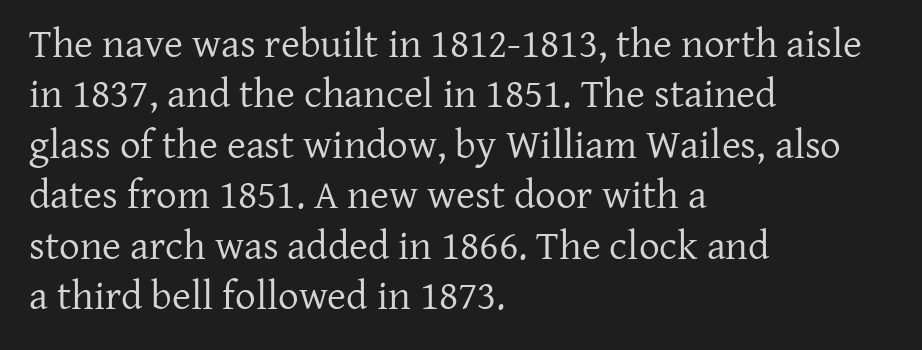
{"serif": "yes", "italic": "no", "bold": "no", "weight": "regular", "width": "normal", "stroke_contrast": "low", "x_height": "medium", "monospaced": "no", "underline": "no", "align": "left", "line_spacing_ratio": 1.23, "letter_spacing": "normal", "letter_spacing_em": 0.0, "glyph_px": 41}
